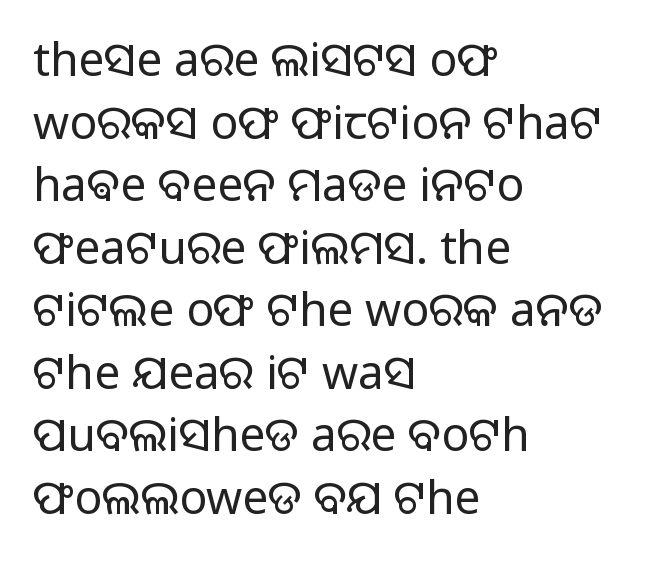
A bare baseline throughout the passage. The letters look calm and open, with moderate or lighter stems. Italic? Not at all — the glyphs are vertical. The passage shown stacks its lines at a standard gap. The rendering uses natural spacing where letterforms have individual widths. The rag falls on the right side of this text block.
